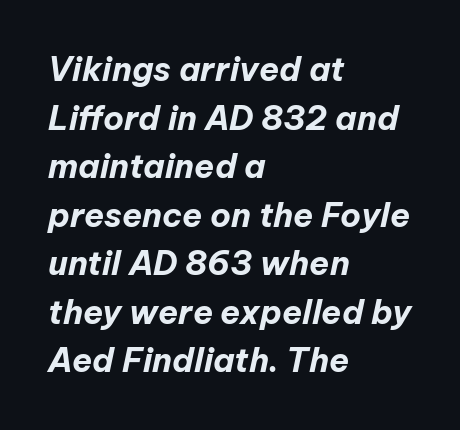
{"italic": "yes", "lean": "right", "slant_degrees": 12, "bold": "yes", "weight": "bold", "width": "normal", "stroke_contrast": "low", "x_height": "medium", "monospaced": "no", "underline": "no", "align": "left", "line_spacing": "normal", "line_spacing_ratio": 1.47, "letter_spacing": "normal", "letter_spacing_em": 0.0, "glyph_px": 33}
